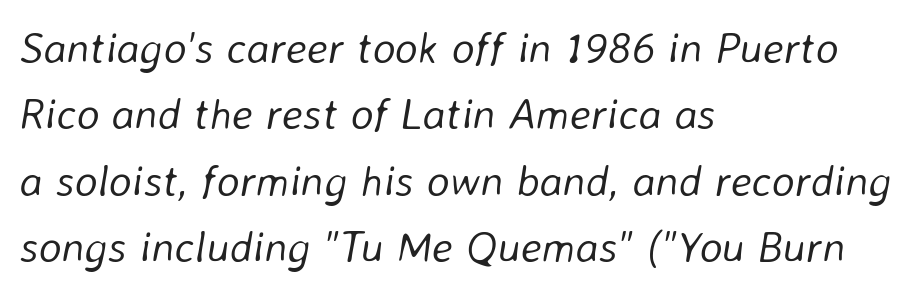
Teacher's note: observe the even left margin — that is flush-left alignment. Inter-character spacing is left at the font's built-in metrics. You could not count columns in this text — the font is proportionally spaced. The letters are slanted; this is an italic face.
